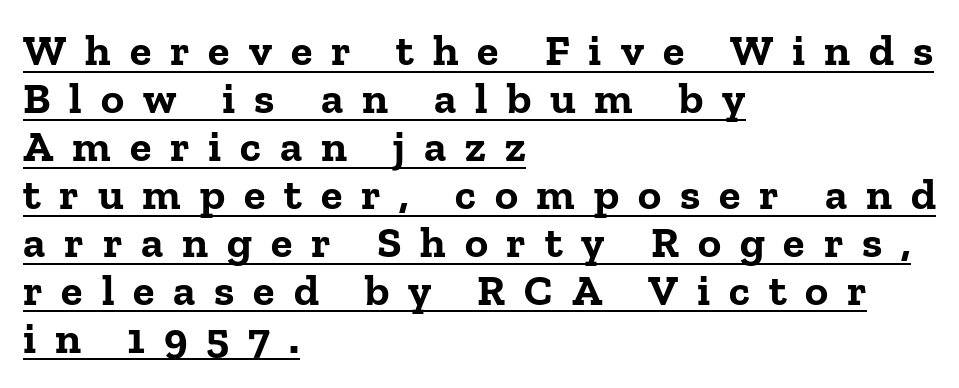
{"serif": "yes", "italic": "no", "bold": "yes", "weight": "bold", "width": "normal", "stroke_contrast": "low", "x_height": "medium", "monospaced": "no", "underline": "yes", "align": "left", "line_spacing": "tight", "line_spacing_ratio": 1.09, "letter_spacing": "wide", "letter_spacing_em": 0.43, "glyph_px": 44}
